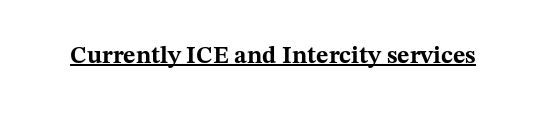
The image shows 24 px bold type, upright; set normal letter spacing, underlined.
